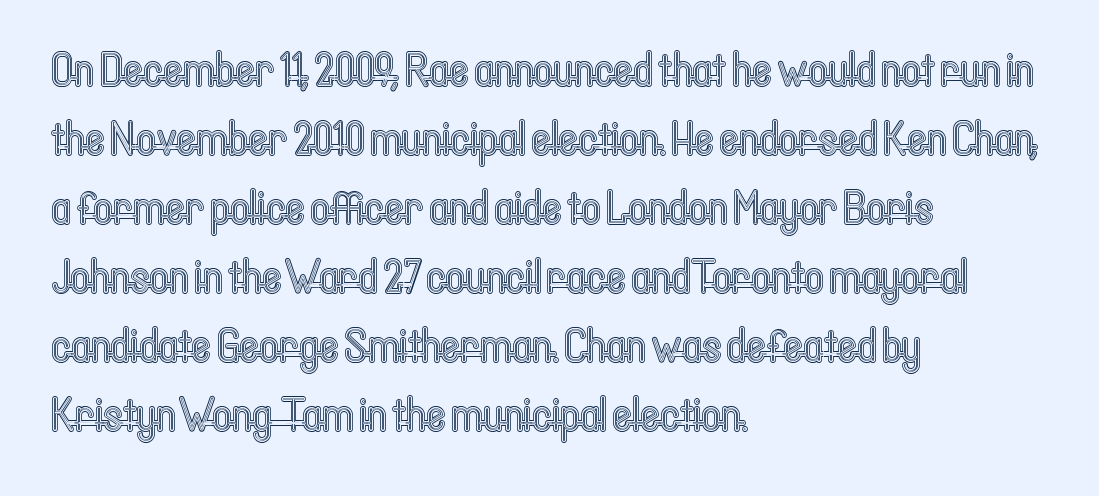
{"italic": "no", "width": "condensed", "x_height": "medium", "monospaced": "no", "underline": "no", "align": "left", "line_spacing": "normal", "line_spacing_ratio": 1.47, "letter_spacing": "normal", "letter_spacing_em": 0.0, "glyph_px": 47}
